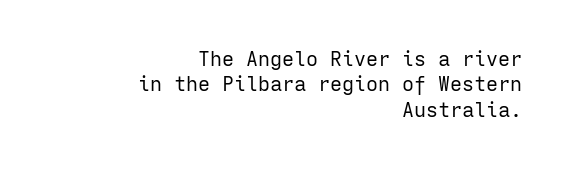
Do the letters lean? They stand straight. Line ends are locked; line starts wander. These glyphs show unthickened strokes, regular width or finer. Lines of text with bare space underneath. The face used here is rendered with its standard letterfit.
